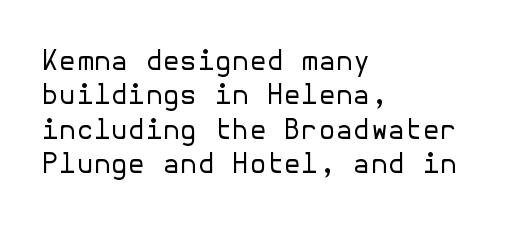
Unlike italic type, these characters show no tilt at all. The passage shown is not underscored anywhere. The face used here is a sans, in the tradition of grotesques and geometrics. This sample uses plain, unmodified letter spacing. Caption: face not bold, strokes unweighted.
